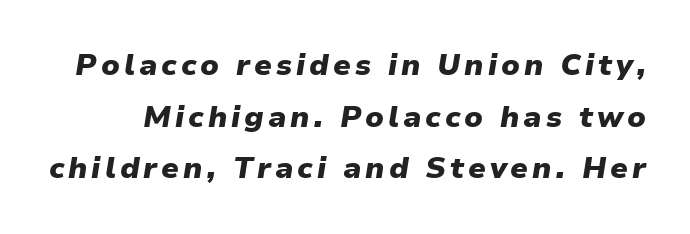
Q: Is the text bold? A: Yes.
Q: Is the text italic (slanted)? A: Yes, it leans right by about 9 degrees.
Q: Is the text underlined? A: No.
Q: Width (condensed, normal, or wide)? A: Normal.
Q: Stroke contrast? A: Low.
Q: x-height? A: Medium.
Q: Monospaced? A: No.
